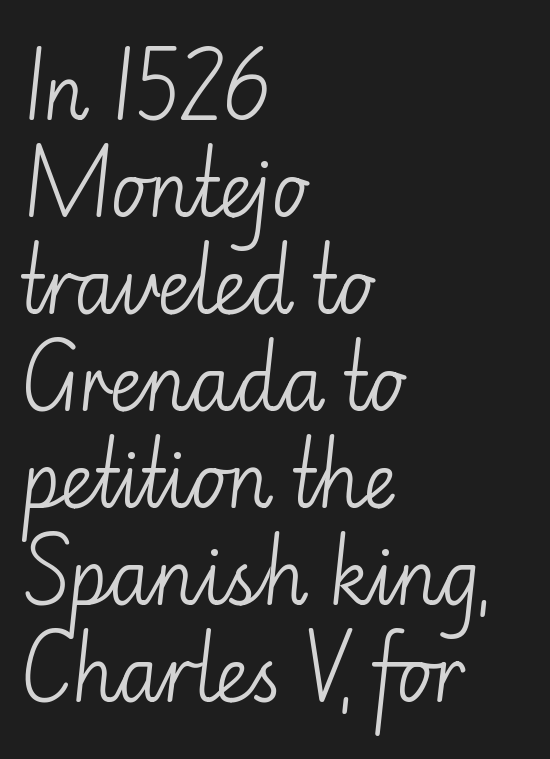
The image shows 74 px light sans-serif type; set left-aligned, normal line spacing (1.31x), normal letter spacing, not underlined; low stroke contrast and a small x-height.
